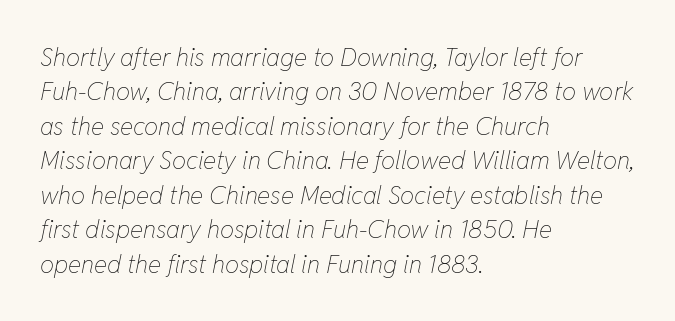
Q: Is the text bold? A: No.
Q: Is the text italic (slanted)? A: Yes, it leans right by about 11 degrees.
Q: Is the text underlined? A: No.
Q: How is the paragraph aligned? A: Left-aligned.
Q: Is the spacing between letters normal or unusually wide? A: Normal.
Q: Is the spacing between lines tight, normal or loose? A: Normal.
